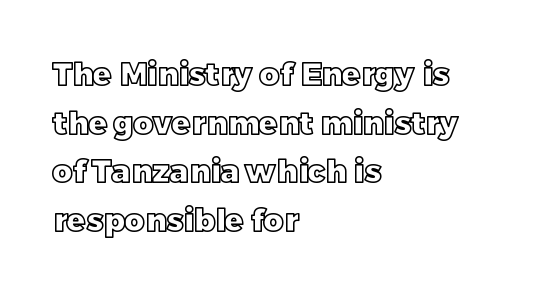
Q: Is the text italic (slanted)? A: No, it is upright.
Q: Is the text underlined? A: No.
Q: How is the paragraph aligned? A: Left-aligned.
Q: Is the spacing between letters normal or unusually wide? A: Normal.
Q: Is the spacing between lines tight, normal or loose? A: Normal.
Q: Width (condensed, normal, or wide)? A: Normal.
Q: x-height? A: Large.
Q: Monospaced? A: No.
